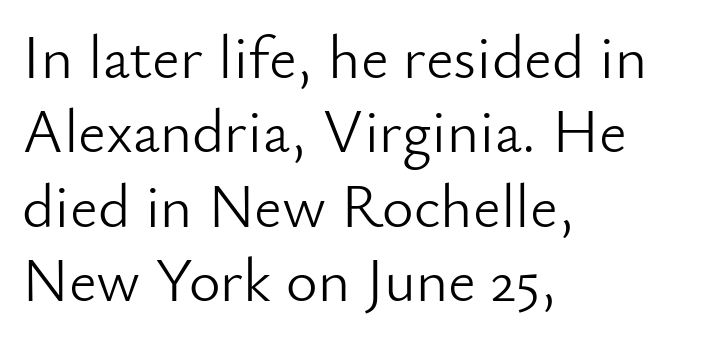
Q: Is the text bold? A: No.
Q: Is the text italic (slanted)? A: No, it is upright.
Q: Is the typeface a serif or a sans-serif typeface? A: Sans-serif.
Q: Is the text underlined? A: No.
Q: How is the paragraph aligned? A: Left-aligned.
Q: Is the spacing between letters normal or unusually wide? A: Normal.
Q: Width (condensed, normal, or wide)? A: Normal.
Q: Stroke contrast? A: Low.
Q: x-height? A: Small.
Q: Monospaced? A: No.
